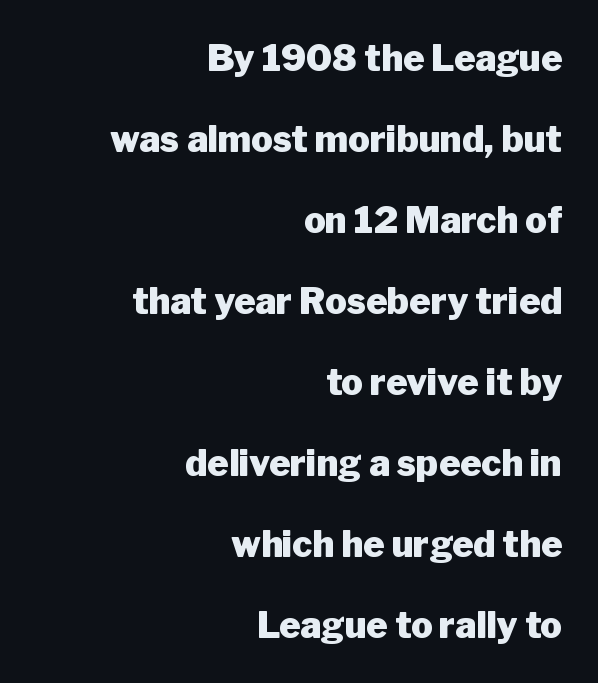
The image shows 36 px heavy sans-serif type, upright; set right-aligned, loose line spacing (2.25x), normal letter spacing, not underlined; low stroke contrast and a medium x-height.
